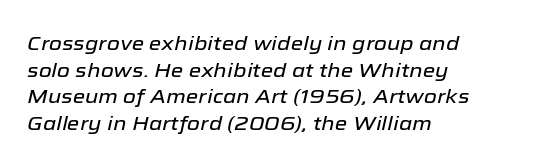
The block of text has a typical density, with ordinary space between rows. Honestly, there is no underline to notice here at all. Notice how the passage keeps a crisp vertical edge on the left only. Yep, that's italic — everything's leaning. Tracking here is standard; glyphs follow each other at the usual distance.
